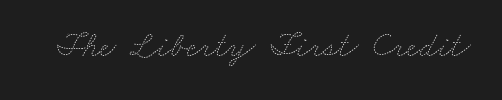
Q: Is the text bold? A: No.
Q: Is the text underlined? A: No.
Q: Is the spacing between letters normal or unusually wide? A: Normal.
Q: Width (condensed, normal, or wide)? A: Wide.
Q: Stroke contrast? A: Medium.
Q: x-height? A: Small.
Q: Monospaced? A: No.
